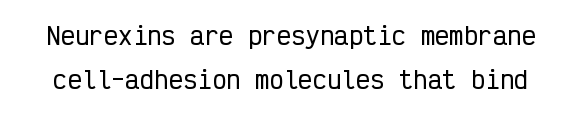
The gaps between neighbouring characters are ordinary and unremarkable. Just letters on the line, the space beneath them empty. The letters stand straight up with perfectly vertical stems.
